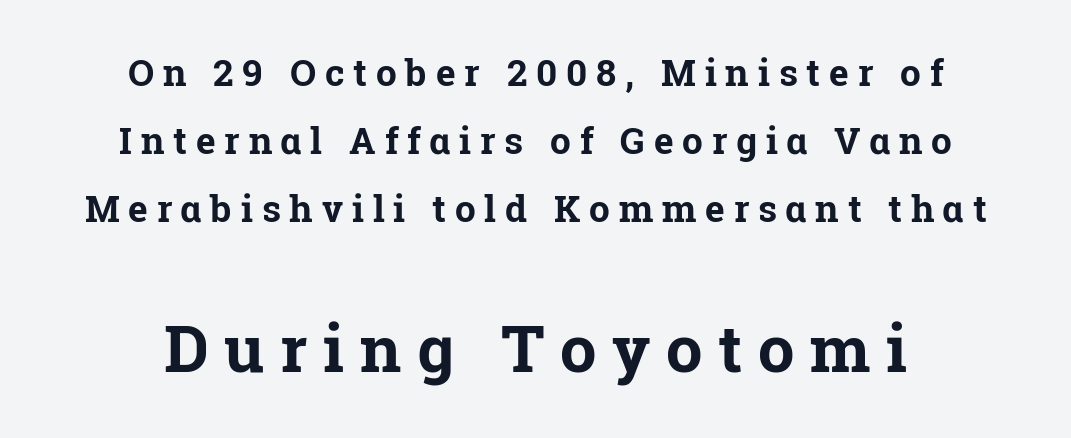
The image shows 65 px bold serif type, upright; set centered, line spacing 1.84x, unusually wide letter spacing (+0.24 em), not underlined; the second (bottom) block is 1.76x larger; low stroke contrast and a medium x-height.
